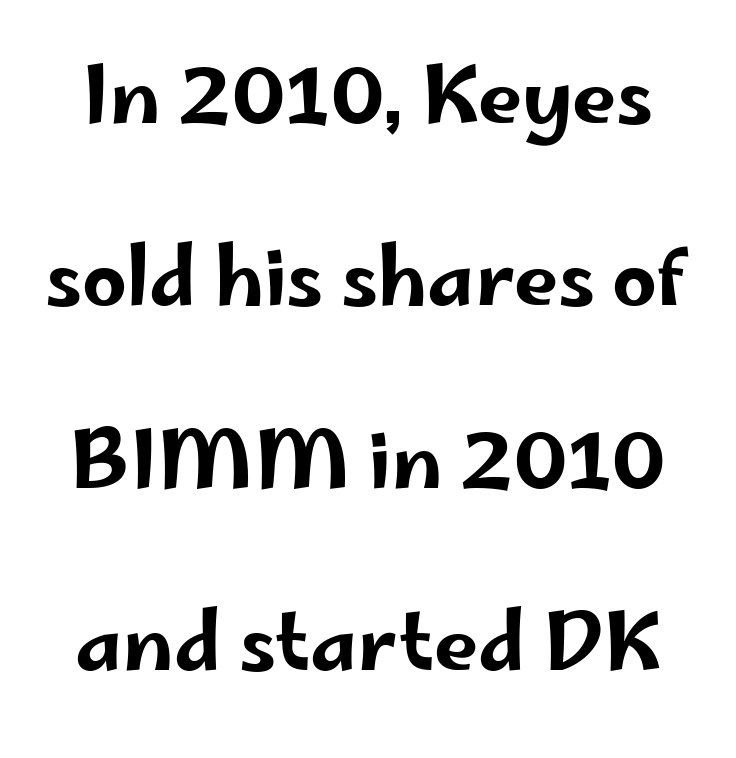
The image shows 79 px wide sans-serif type, upright; set loose line spacing (2.31x), normal letter spacing, not underlined; low stroke contrast and a small x-height.
